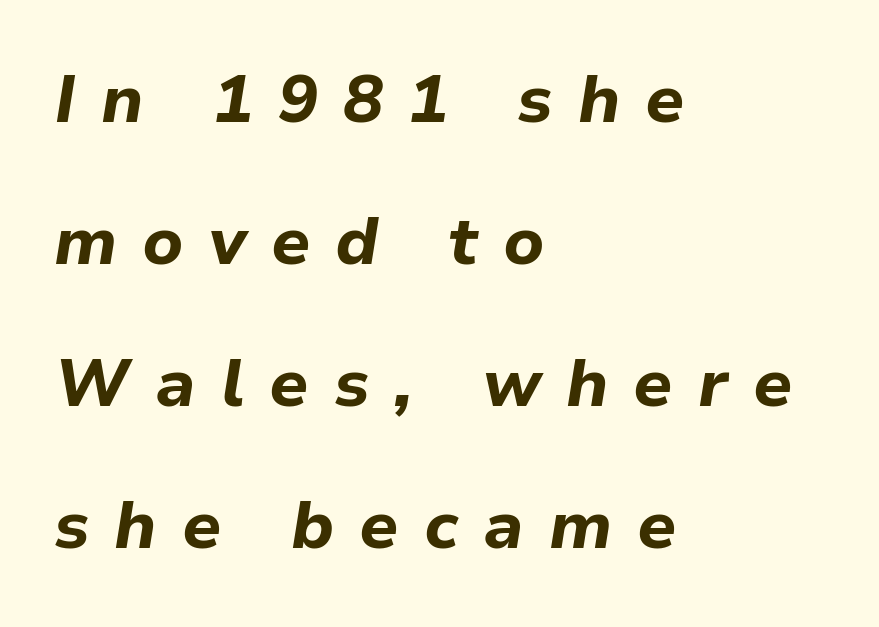
{"italic": "yes", "lean": "right", "slant_degrees": 9, "bold": "yes", "weight": "bold", "width": "normal", "stroke_contrast": "low", "x_height": "medium", "monospaced": "no", "underline": "no", "align": "left", "line_spacing": "loose", "line_spacing_ratio": 2.12, "letter_spacing": "wide", "letter_spacing_em": 0.37, "glyph_px": 67}
